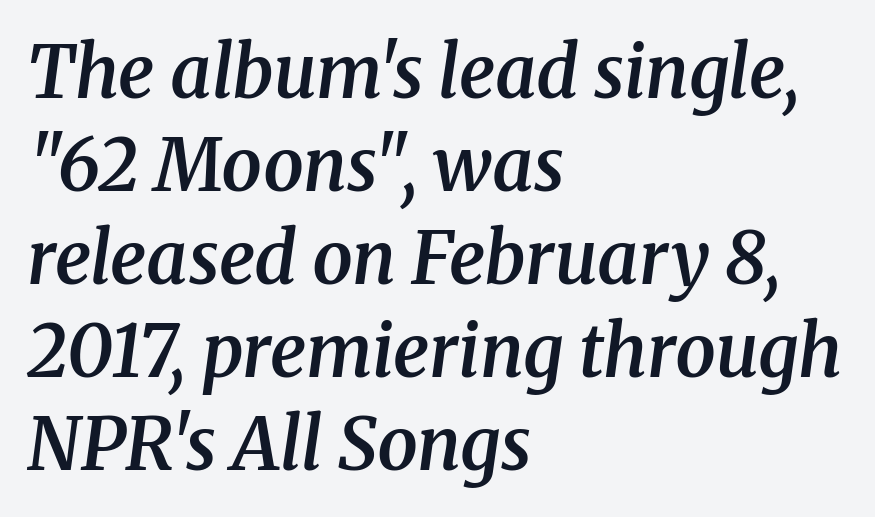
Q: Is the text bold? A: Semi-bold.
Q: Is the text italic (slanted)? A: Yes, it leans right by about 8 degrees.
Q: Is the typeface a serif or a sans-serif typeface? A: Serif.
Q: Is the text underlined? A: No.
Q: How is the paragraph aligned? A: Left-aligned.
Q: Is the spacing between letters normal or unusually wide? A: Normal.
Q: Is the spacing between lines tight, normal or loose? A: Normal.
Q: Width (condensed, normal, or wide)? A: Normal.
Q: Stroke contrast? A: Medium.
Q: x-height? A: Medium.
Q: Monospaced? A: No.
